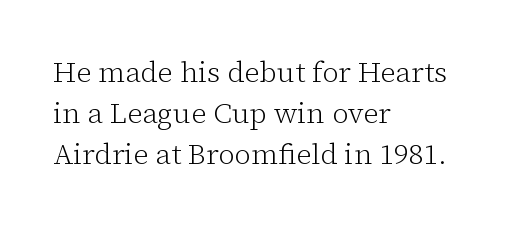
Descender tails drop into unmarked territory. The passage is arranged the way most books set body copy — flush left. Notice how descenders clear the ascenders below comfortably — that's standard leading. This sample uses plain, unmodified letter spacing. Looks like regular typesetting: each glyph gets only the width it needs. Nope, not italic — everything's standing straight.
